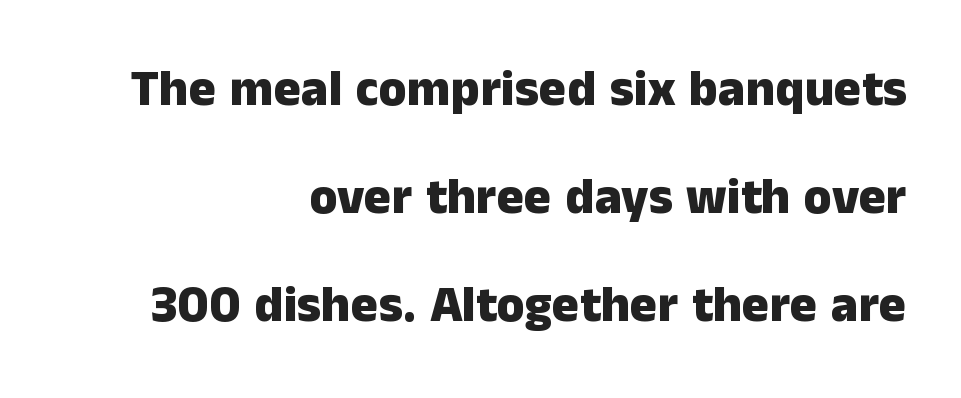
{"serif": "no", "italic": "no", "bold": "yes", "weight": "heavy", "width": "normal", "stroke_contrast": "low", "x_height": "medium", "monospaced": "no", "underline": "no", "align": "right", "line_spacing": "loose", "line_spacing_ratio": 2.12, "letter_spacing": "normal", "letter_spacing_em": 0.0, "glyph_px": 51}
